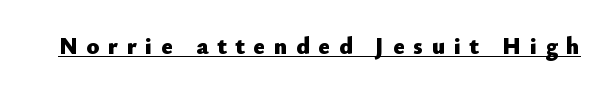
Q: Is the text bold? A: Yes.
Q: Is the text italic (slanted)? A: No, it is upright.
Q: Is the text underlined? A: Yes.
Q: Is the spacing between letters normal or unusually wide? A: Unusually wide.
